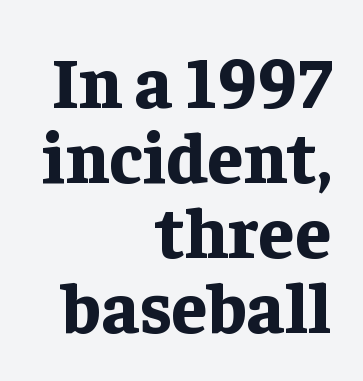
{"serif": "yes", "italic": "no", "bold": "yes", "weight": "bold", "width": "normal", "stroke_contrast": "low", "x_height": "medium", "monospaced": "no", "underline": "no", "align": "right", "line_spacing": "tight", "line_spacing_ratio": 1.04, "letter_spacing": "normal", "letter_spacing_em": 0.0, "glyph_px": 72}
